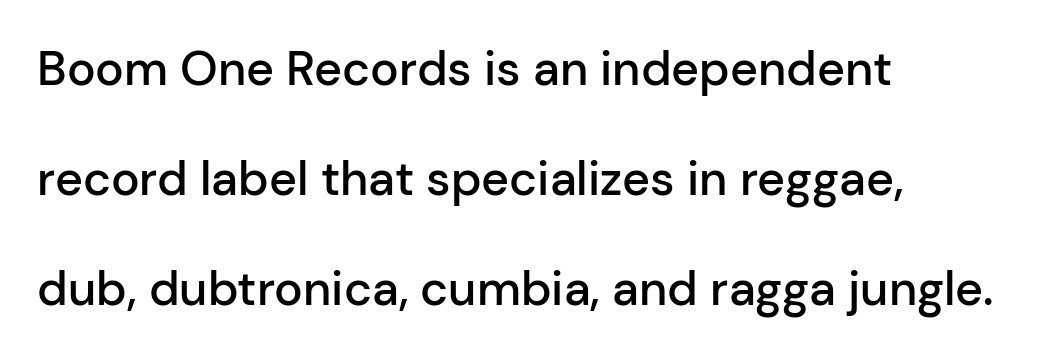
In terms of leading, this rendering errs on the spacious side. Bare-footed words on every line. Here the designer chose a conventional face with non-uniform glyph widths. Look at the bottom of the vertical strokes: they stop flat, with no serifs. Horizontally, the lines are justified to the leading edge only.
